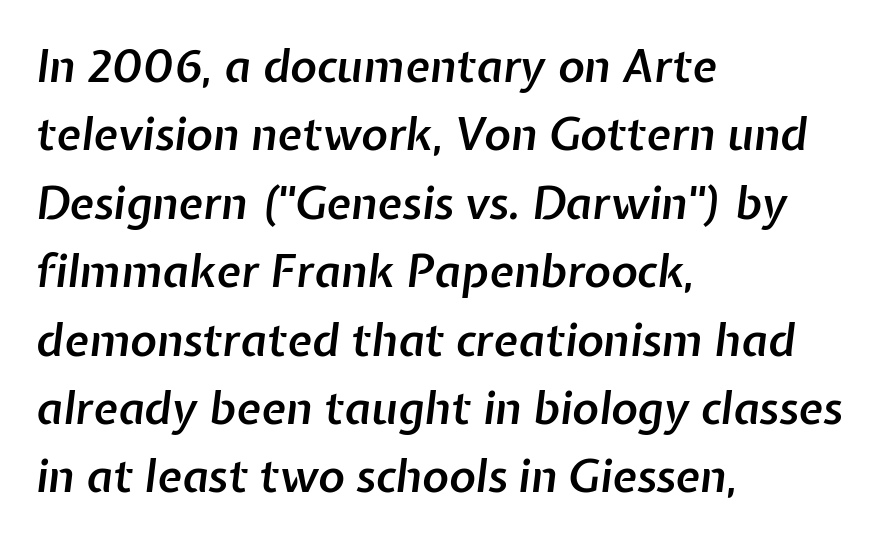
Q: Is the text bold? A: Semi-bold.
Q: Is the text italic (slanted)? A: Yes, it leans right by about 7 degrees.
Q: Is the text underlined? A: No.
Q: How is the paragraph aligned? A: Left-aligned.
Q: Is the spacing between letters normal or unusually wide? A: Normal.
Q: Is the spacing between lines tight, normal or loose? A: Normal.
Q: Width (condensed, normal, or wide)? A: Normal.
Q: Stroke contrast? A: Low.
Q: x-height? A: Medium.
Q: Monospaced? A: No.
